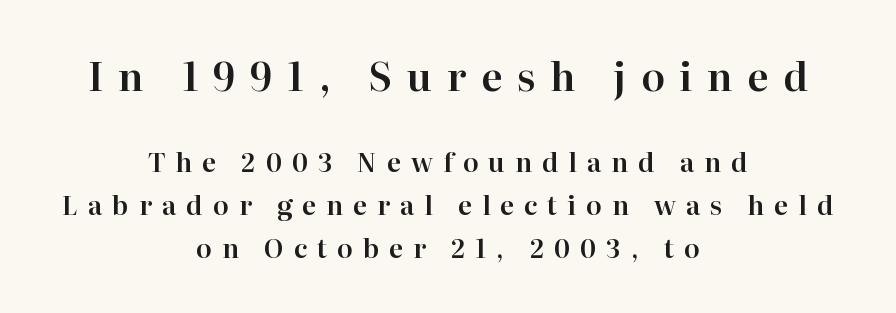
Q: Is the text italic (slanted)? A: No, it is upright.
Q: Is the typeface a serif or a sans-serif typeface? A: Serif.
Q: Is the text underlined? A: No.
Q: How is the paragraph aligned? A: Centered.
Q: Is the spacing between letters normal or unusually wide? A: Unusually wide.
Q: Is the spacing between lines tight, normal or loose? A: Normal.
Q: Which block of text is set in a larger size, the first (top) or the second (bottom)? A: The first (top) one.
Q: Width (condensed, normal, or wide)? A: Normal.
Q: Stroke contrast? A: High.
Q: x-height? A: Medium.
Q: Monospaced? A: No.
